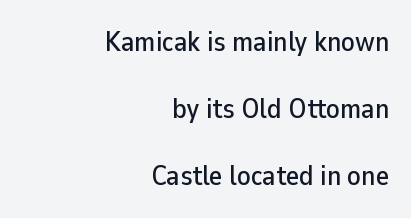
The image shows 28 px sans-serif type, upright; set right-aligned, loose line spacing (2.4x), normal letter spacing, not underlined; low stroke contrast and a medium x-height.
